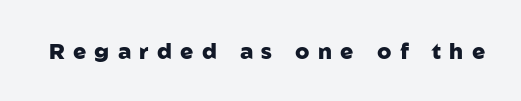
The image shows 22 px bold type, upright; set unusually wide letter spacing (+0.38 em), not underlined.
